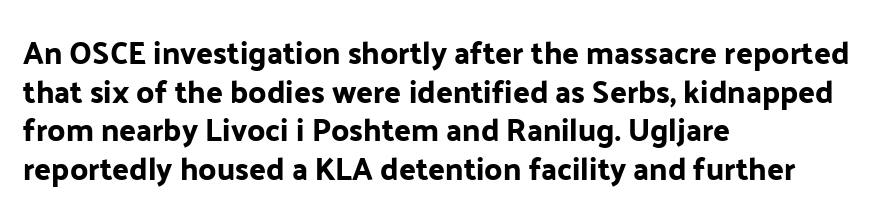
Characters remain perfectly vertical along every line. The foot of each line stays bare and open. Is the letter spacing exaggerated? No — it looks like the ordinary default. Horizontal alignment here is leftward, the default for most running prose. The designer left line spacing at the default.
